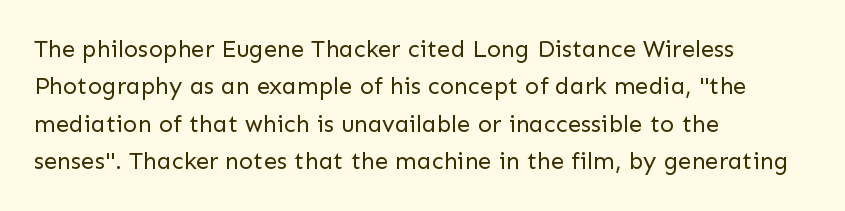
The image shows 24 px text type, upright; set left-aligned, normal line spacing (1.56x), normal letter spacing, not underlined.
